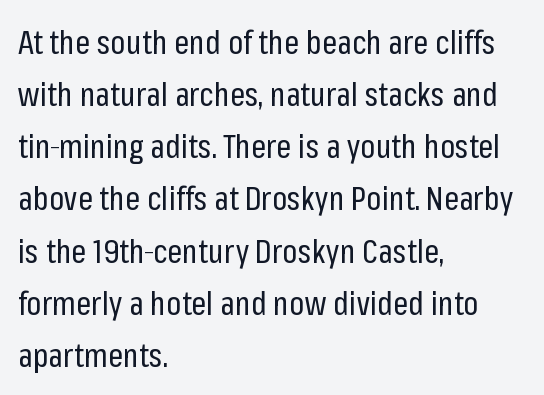
Reading down the column, the eye jumps a familiar distance to each next line. You could not count columns in this text — the font is proportionally spaced. This sample uses an upright cut, with every glyph sitting square on the baseline. Does the type have serifs? No, each stem ends abruptly. This rendering uses left alignment, leaving the right contour irregular. How are the letters spaced? Ordinarily, with no added tracking.
